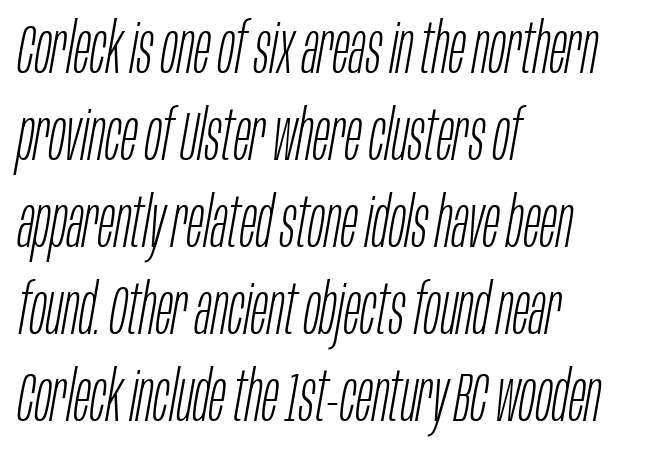
The image shows 69 px light, condensed type, italic (leaning right); set left-aligned, normal line spacing (1.26x), normal letter spacing, not underlined; low stroke contrast and a large x-height.
